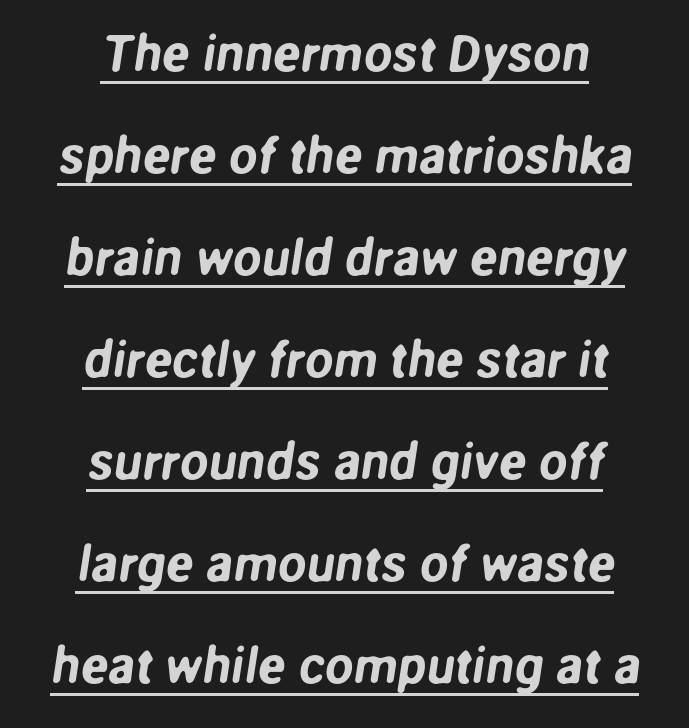
The typeface chosen for these lines omits serifs. Proportional: the letters do not fall into vertical columns. This sample carries an underscore along the baseline area. The designer dialed line spacing up above the default. The paragraph shown floats in the horizontal middle. Tracking value appears to be zero — textbook default spacing.
